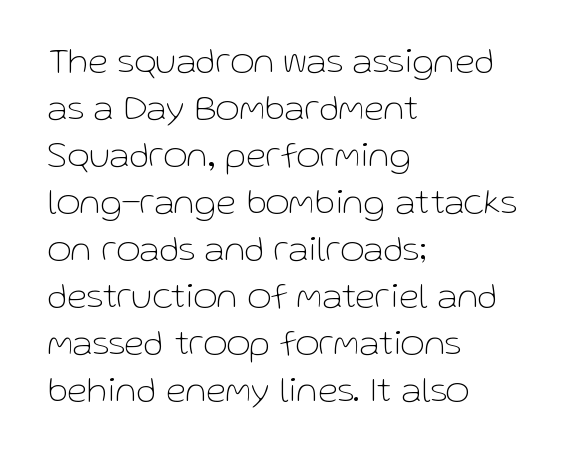
Q: Is the text bold? A: No.
Q: Is the text italic (slanted)? A: No, it is upright.
Q: Is the typeface a serif or a sans-serif typeface? A: Sans-serif.
Q: Is the text underlined? A: No.
Q: How is the paragraph aligned? A: Left-aligned.
Q: Is the spacing between letters normal or unusually wide? A: Normal.
Q: Is the spacing between lines tight, normal or loose? A: Normal.
Q: Width (condensed, normal, or wide)? A: Normal.
Q: Stroke contrast? A: Low.
Q: x-height? A: Medium.
Q: Monospaced? A: No.
